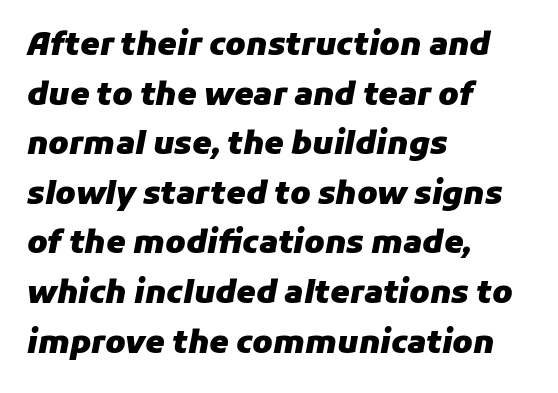
{"italic": "yes", "lean": "right", "slant_degrees": 11, "bold": "yes", "weight": "heavy", "width": "normal", "stroke_contrast": "low", "x_height": "medium", "monospaced": "no", "underline": "no", "align": "left", "line_spacing": "normal", "line_spacing_ratio": 1.6, "letter_spacing": "normal", "letter_spacing_em": 0.0, "glyph_px": 31}
